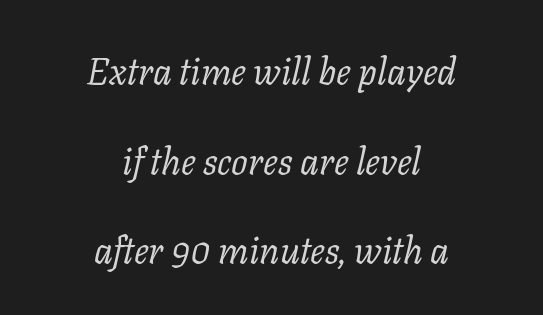
{"serif": "yes", "italic": "yes", "lean": "right", "slant_degrees": 11, "bold": "no", "weight": "regular", "width": "normal", "stroke_contrast": "low", "x_height": "medium", "monospaced": "no", "underline": "no", "align": "center", "line_spacing": "loose", "line_spacing_ratio": 2.42, "letter_spacing": "normal", "letter_spacing_em": 0.0, "glyph_px": 37}
